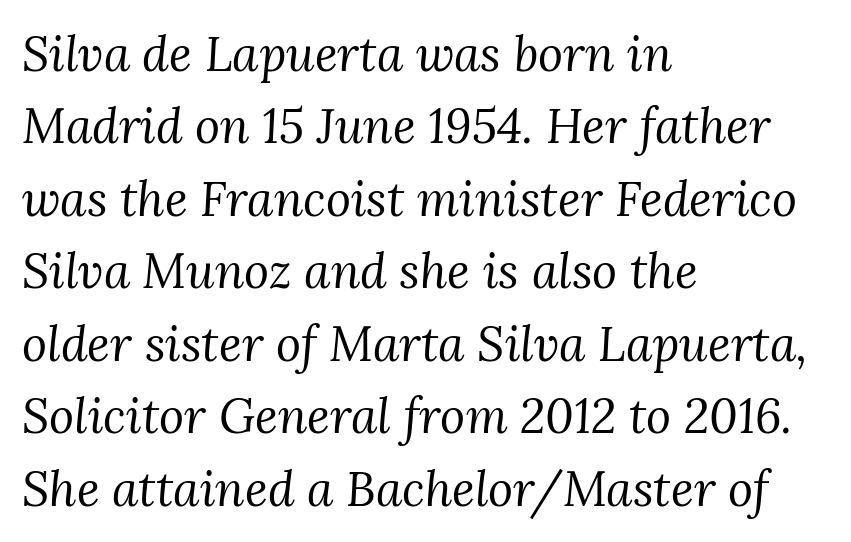
Q: Is the text bold? A: No.
Q: Is the text italic (slanted)? A: Yes, it leans right by about 3 degrees.
Q: Is the typeface a serif or a sans-serif typeface? A: Serif.
Q: Is the text underlined? A: No.
Q: How is the paragraph aligned? A: Left-aligned.
Q: Is the spacing between letters normal or unusually wide? A: Normal.
Q: Is the spacing between lines tight, normal or loose? A: Normal.
Q: Width (condensed, normal, or wide)? A: Normal.
Q: Stroke contrast? A: Medium.
Q: x-height? A: Medium.
Q: Monospaced? A: No.
